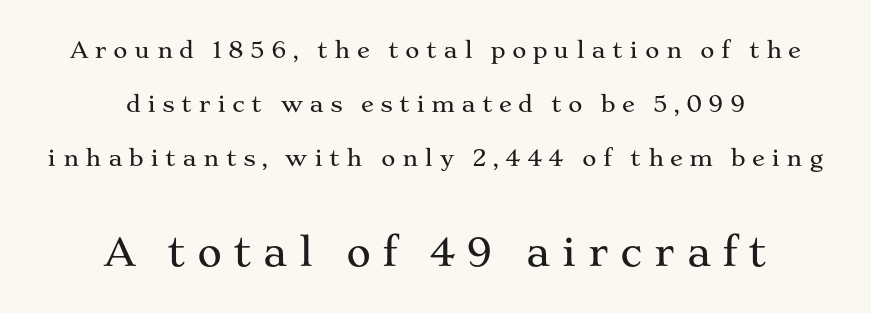
Observe the wide spacing: letters keep a clear distance from each other. Think of a printed novel: that variable character pitch is what you see here. Both edges are ragged and mirror each other, which tells us the setting is centered. Italic: no, the glyphs are upright roman. Between these two stacked blocks, the lower one wins on size.
